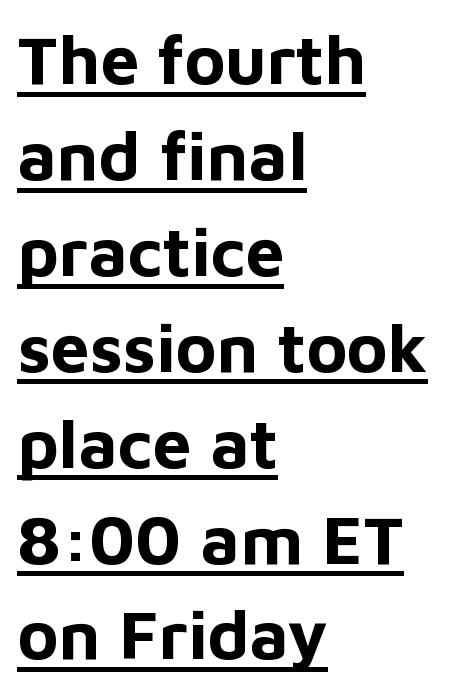
The image shows 69 px bold sans-serif type, upright; set left-aligned, normal line spacing (1.39x), normal letter spacing, underlined; low stroke contrast and a medium x-height.
